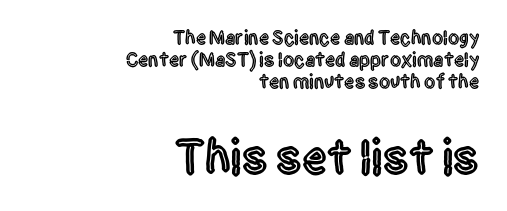
Stroke terminals: plain, sans-serif. Note: smaller setting up top, larger setting below. A roman cut, with each character standing at attention. These lines are set flush right with a ragged left edge. Anything drawn beneath the words? Only blank space. The gaps between neighbouring characters are ordinary and unremarkable.
